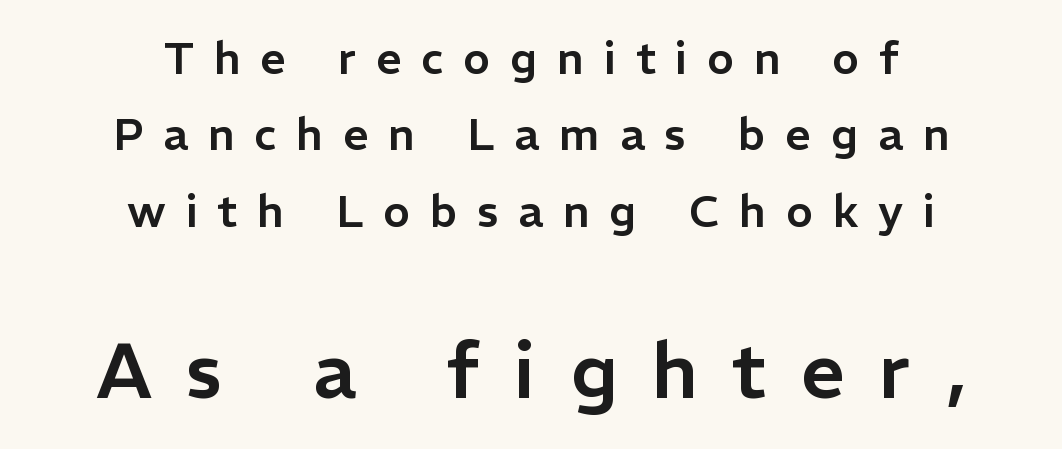
{"serif": "no", "italic": "no", "width": "normal", "stroke_contrast": "low", "x_height": "medium", "monospaced": "no", "underline": "no", "align": "center", "line_spacing": "normal", "line_spacing_ratio": 1.7, "letter_spacing": "wide", "letter_spacing_em": 0.44, "larger_block": "second", "size_ratio": 1.73, "glyph_px": 78}
